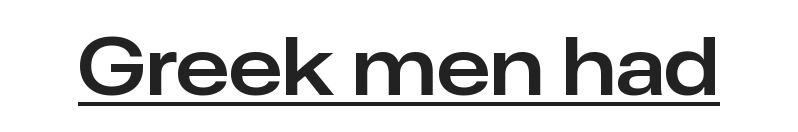
The image shows 79 px sans-serif type, upright; set normal letter spacing, underlined; low stroke contrast and a medium x-height.
